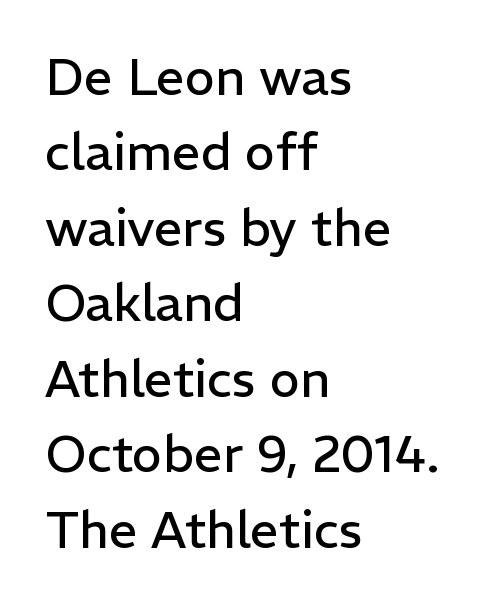
{"serif": "no", "italic": "no", "bold": "no", "weight": "regular", "width": "normal", "stroke_contrast": "low", "x_height": "medium", "monospaced": "no", "underline": "no", "align": "left", "line_spacing": "normal", "line_spacing_ratio": 1.48, "letter_spacing": "normal", "letter_spacing_em": 0.0, "glyph_px": 51}
